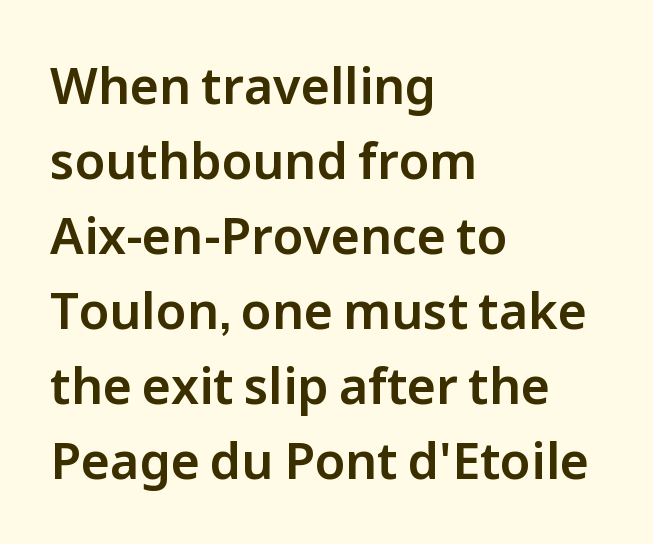
The paragraph has a hard left edge and a soft right edge. These lines are composed in type without serifs. Inter-character spacing is left at the font's built-in metrics. Descenders hang freely into open space.
